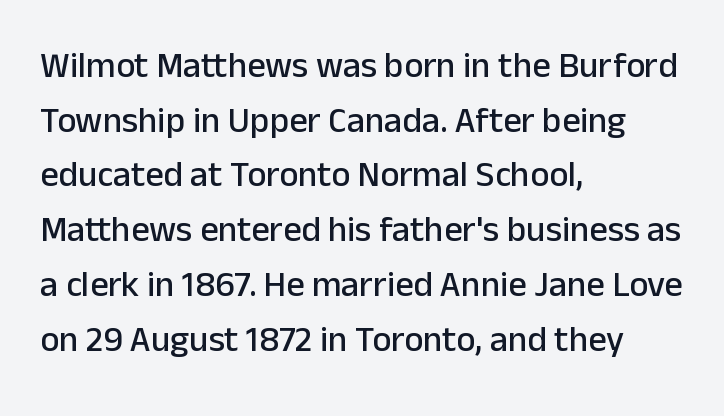
Which margin do the lines hug? The left one — the right edge is uneven. Observe the ordinary spacing: letters are neighbours, not strangers. Each new line begins a customary step beneath the previous one. Just letters on the line, the space beneath them empty. Do the characters align in a grid? No, the font is proportional. The face used here is a sans, in the tradition of grotesques and geometrics.
